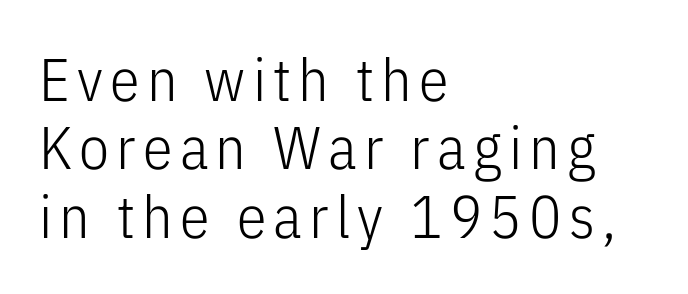
The characters display no serif detailing; their extremities are plain. Lines of text with bare space underneath. These lines are set flush left with a ragged right edge. What's the leading like? Squeezed, with rows nearly overlapping.
